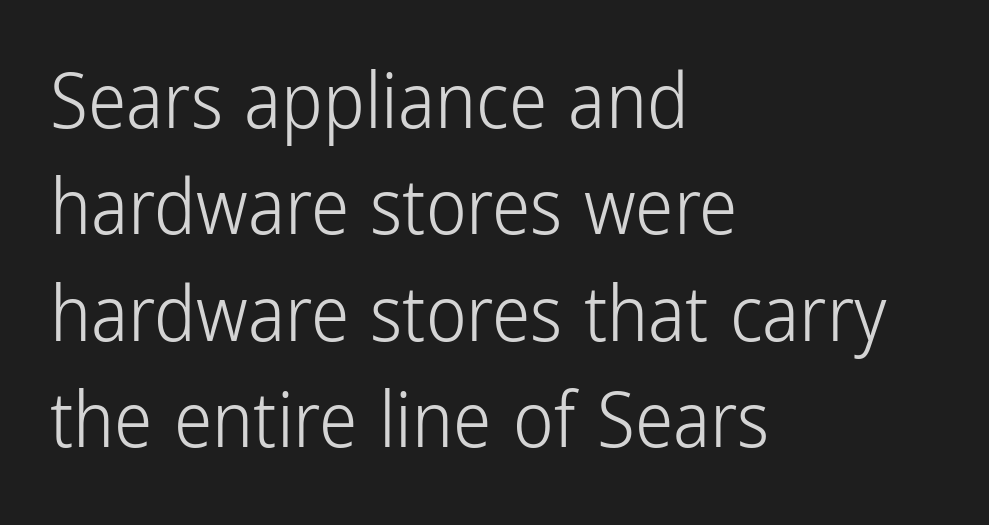
The image shows 77 px light, condensed sans-serif type, upright; set left-aligned, normal line spacing (1.38x), normal letter spacing, not underlined; low stroke contrast and a medium x-height.
